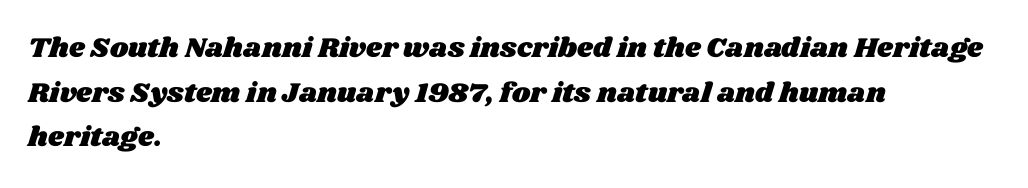
{"width": "wide", "stroke_contrast": "medium", "x_height": "large", "monospaced": "no", "underline": "no", "align": "left", "line_spacing": "normal", "line_spacing_ratio": 1.59, "letter_spacing": "normal", "letter_spacing_em": 0.0, "glyph_px": 28}
